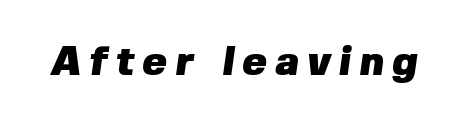
The image shows 41 px heavy sans-serif type; set unusually wide letter spacing (+0.2 em), not underlined; low stroke contrast and a medium x-height.
